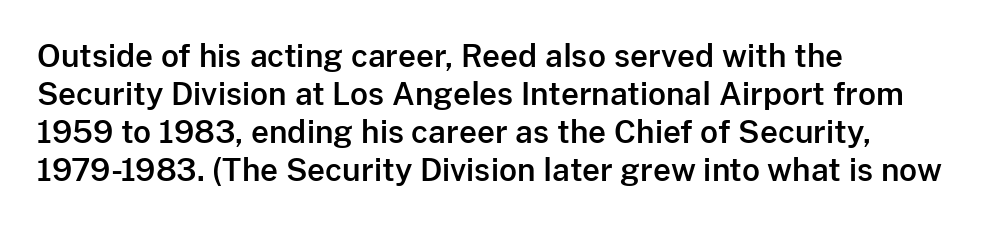
Q: Is the text italic (slanted)? A: No, it is upright.
Q: Is the typeface a serif or a sans-serif typeface? A: Sans-serif.
Q: Is the text underlined? A: No.
Q: How is the paragraph aligned? A: Left-aligned.
Q: Is the spacing between letters normal or unusually wide? A: Normal.
Q: Width (condensed, normal, or wide)? A: Normal.
Q: Stroke contrast? A: Low.
Q: x-height? A: Medium.
Q: Monospaced? A: No.
